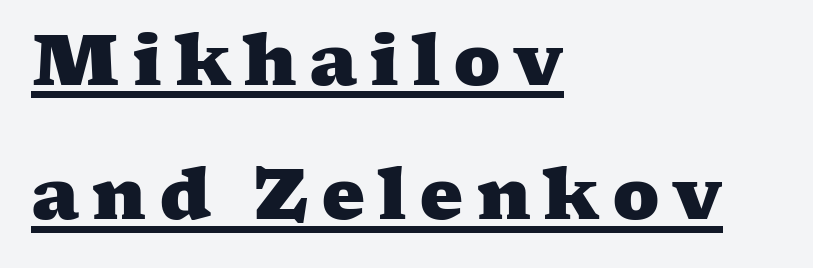
Q: Is the text bold? A: Yes.
Q: Is the typeface a serif or a sans-serif typeface? A: Serif.
Q: Is the text underlined? A: Yes.
Q: How is the paragraph aligned? A: Left-aligned.
Q: Is the spacing between lines tight, normal or loose? A: Loose.
Q: Width (condensed, normal, or wide)? A: Wide.
Q: Stroke contrast? A: Medium.
Q: x-height? A: Medium.
Q: Monospaced? A: No.
